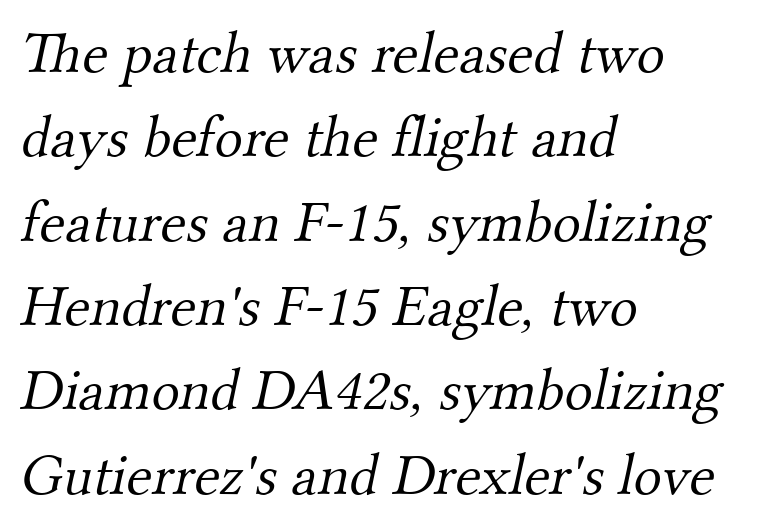
Type without underlining. A quiet, ordinary-to-light weight characterises the typeface. If you measured baseline to baseline, you'd find a middling distance. The characters display serif detailing at their extremities. Here the designer chose a conventional face with non-uniform glyph widths. Horizontal alignment here is leftward, the default for most running prose.
